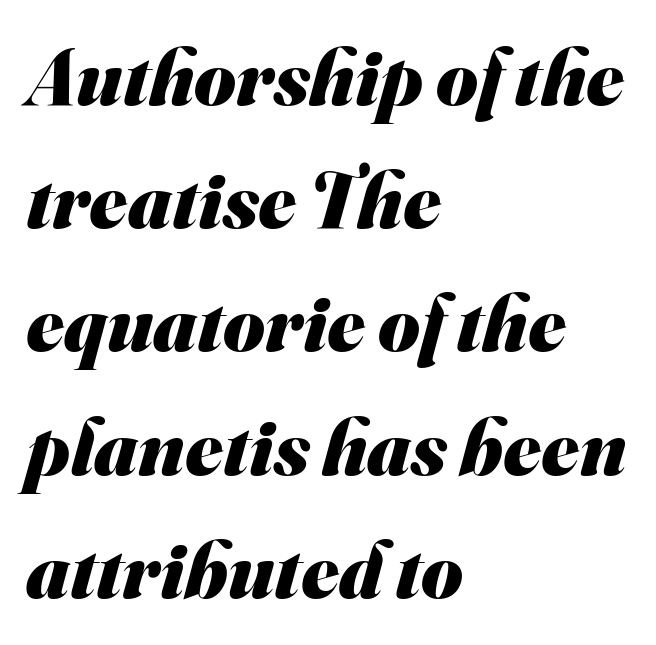
Its strokes are broad and dark, the hallmark of bold type. Tracking value appears to be zero — textbook default spacing. The rendering anchors every line to the left-hand side. Think of a printed novel: that variable character pitch is what you see here. The designer went with a sans here, leaving each stem footless. One glance says typical: line gaps are just what's usual.
